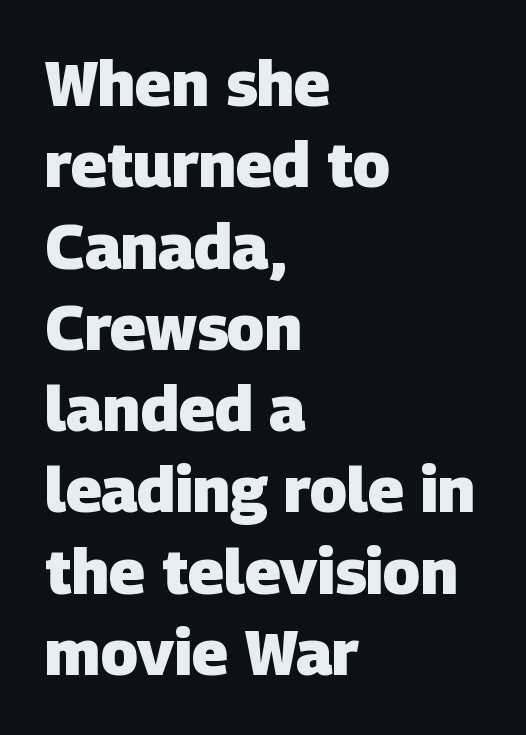
Q: Is the text bold? A: Yes.
Q: Is the typeface a serif or a sans-serif typeface? A: Sans-serif.
Q: Is the text underlined? A: No.
Q: How is the paragraph aligned? A: Left-aligned.
Q: Is the spacing between letters normal or unusually wide? A: Normal.
Q: Is the spacing between lines tight, normal or loose? A: Normal.
Q: Width (condensed, normal, or wide)? A: Normal.
Q: Stroke contrast? A: Low.
Q: x-height? A: Large.
Q: Monospaced? A: No.
